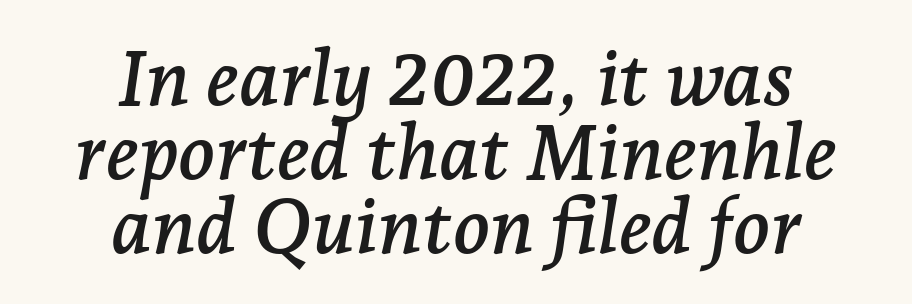
{"serif": "yes", "italic": "yes", "lean": "right", "slant_degrees": 7, "width": "normal", "stroke_contrast": "low", "x_height": "medium", "monospaced": "no", "underline": "no", "align": "center", "line_spacing": "tight", "line_spacing_ratio": 0.96, "letter_spacing": "normal", "letter_spacing_em": 0.0, "glyph_px": 77}
